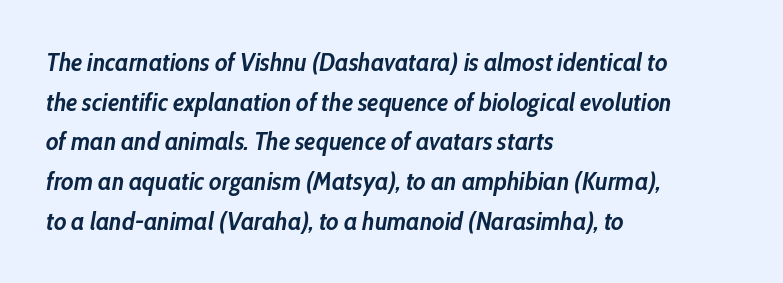
Q: Is the text bold? A: Yes.
Q: Is the text italic (slanted)? A: Yes, it leans right by about 10 degrees.
Q: Is the text underlined? A: No.
Q: How is the paragraph aligned? A: Left-aligned.
Q: Is the spacing between letters normal or unusually wide? A: Normal.
Q: Is the spacing between lines tight, normal or loose? A: Normal.
